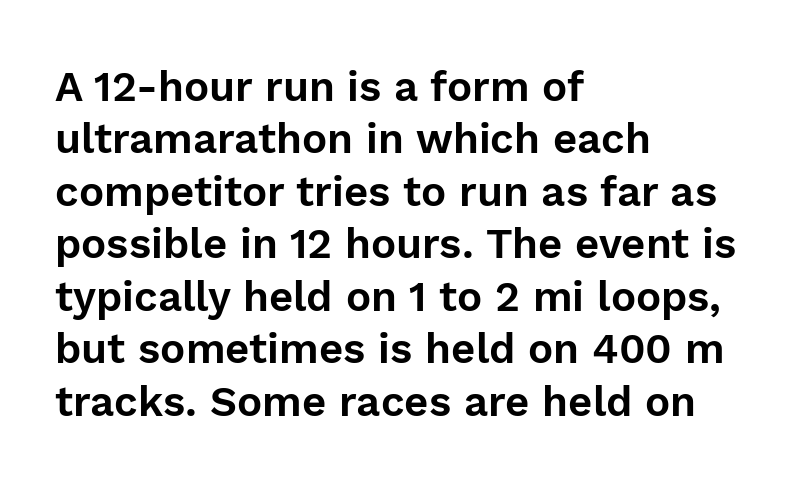
Q: Is the text italic (slanted)? A: No, it is upright.
Q: Is the typeface a serif or a sans-serif typeface? A: Sans-serif.
Q: Is the text underlined? A: No.
Q: How is the paragraph aligned? A: Left-aligned.
Q: Is the spacing between letters normal or unusually wide? A: Normal.
Q: Is the spacing between lines tight, normal or loose? A: Normal.
Q: Width (condensed, normal, or wide)? A: Normal.
Q: Stroke contrast? A: Low.
Q: x-height? A: Medium.
Q: Monospaced? A: No.
